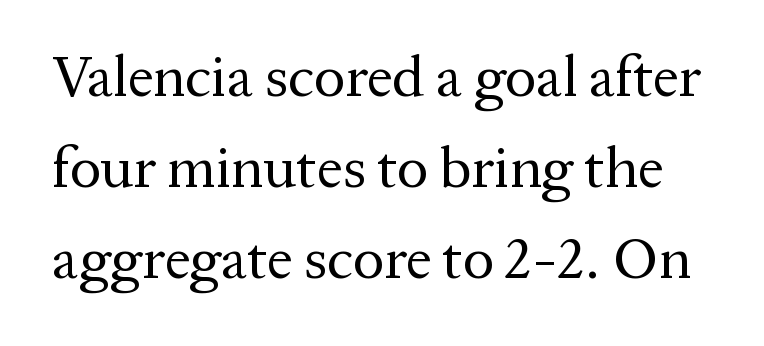
Q: Is the text bold? A: No.
Q: Is the text italic (slanted)? A: No, it is upright.
Q: Is the typeface a serif or a sans-serif typeface? A: Serif.
Q: Is the text underlined? A: No.
Q: Is the spacing between letters normal or unusually wide? A: Normal.
Q: Is the spacing between lines tight, normal or loose? A: Normal.
Q: Width (condensed, normal, or wide)? A: Normal.
Q: Stroke contrast? A: Medium.
Q: x-height? A: Medium.
Q: Monospaced? A: No.
